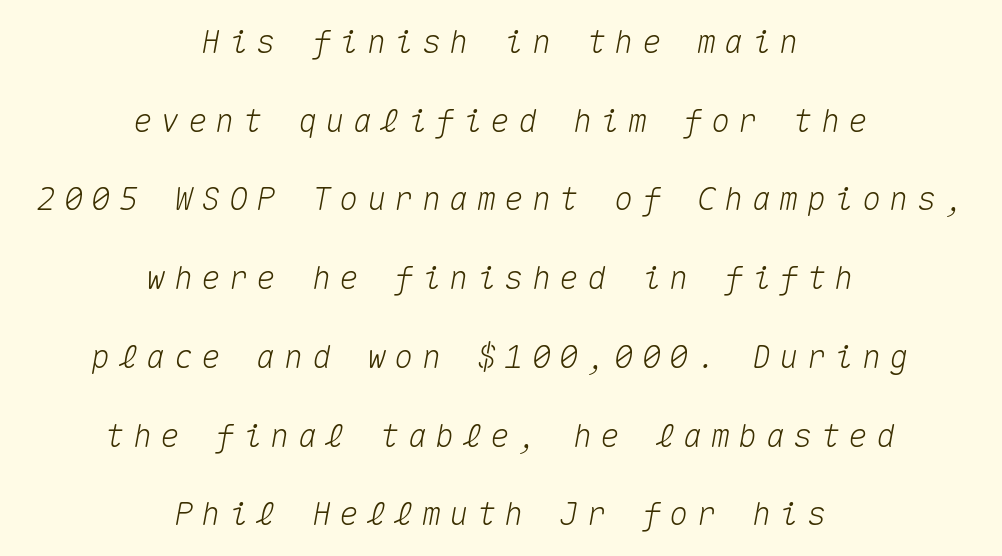
The image shows 32 px text type, italic (leaning right), monospaced; set centered, loose line spacing (2.46x), unusually wide letter spacing (+0.26 em), not underlined; medium stroke contrast and a medium x-height.
